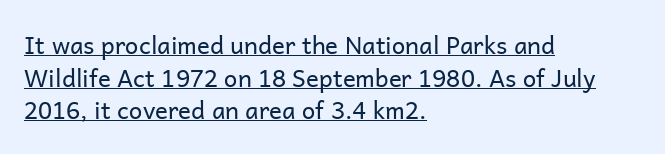
Q: Is the text bold? A: No.
Q: Is the text italic (slanted)? A: No, it is upright.
Q: Is the text underlined? A: Yes.
Q: How is the paragraph aligned? A: Left-aligned.
Q: Is the spacing between letters normal or unusually wide? A: Normal.
Q: Is the spacing between lines tight, normal or loose? A: Normal.
